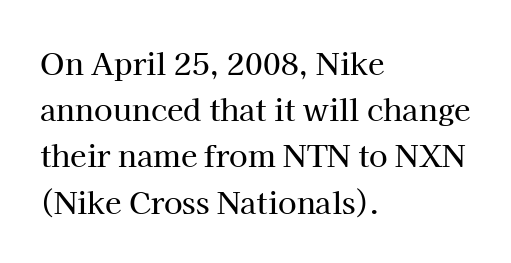
Q: Is the text italic (slanted)? A: No, it is upright.
Q: Is the typeface a serif or a sans-serif typeface? A: Serif.
Q: Is the text underlined? A: No.
Q: How is the paragraph aligned? A: Left-aligned.
Q: Is the spacing between letters normal or unusually wide? A: Normal.
Q: Is the spacing between lines tight, normal or loose? A: Normal.
Q: Width (condensed, normal, or wide)? A: Normal.
Q: Stroke contrast? A: High.
Q: x-height? A: Medium.
Q: Monospaced? A: No.
